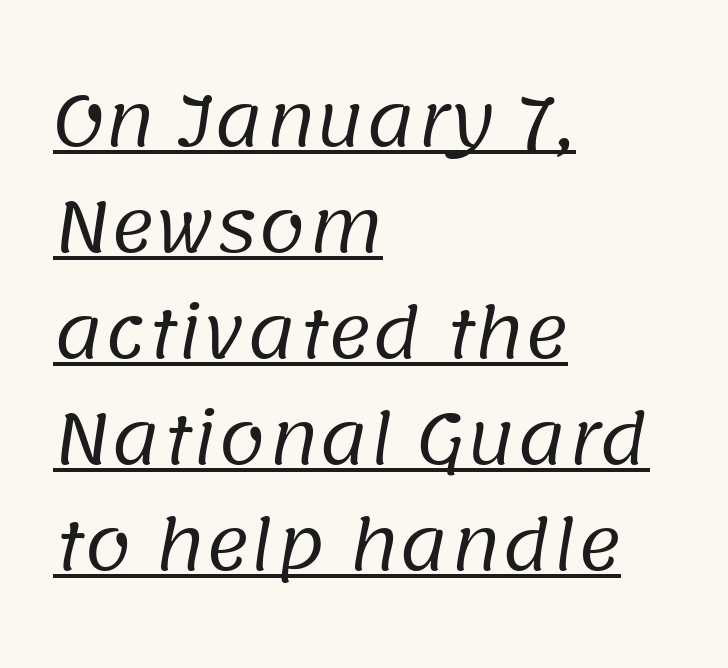
Q: Is the text bold? A: No.
Q: Is the typeface a serif or a sans-serif typeface? A: Sans-serif.
Q: Is the text underlined? A: Yes.
Q: How is the paragraph aligned? A: Left-aligned.
Q: Is the spacing between letters normal or unusually wide? A: Normal.
Q: Is the spacing between lines tight, normal or loose? A: Normal.
Q: Width (condensed, normal, or wide)? A: Normal.
Q: Stroke contrast? A: Low.
Q: x-height? A: Large.
Q: Monospaced? A: No.
